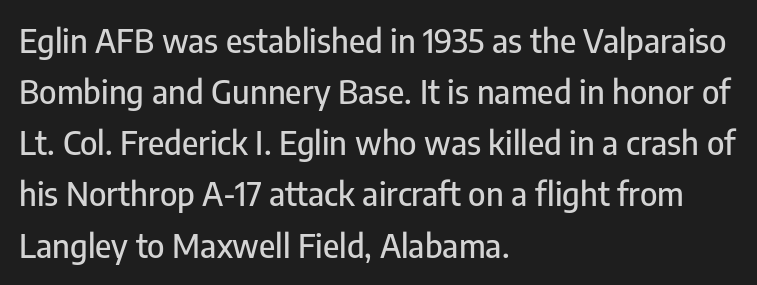
The image shows 33 px condensed sans-serif type, upright; set left-aligned, normal line spacing (1.55x), normal letter spacing, not underlined; low stroke contrast and a medium x-height.
